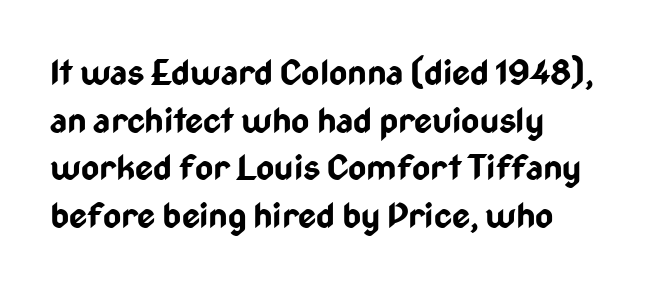
{"serif": "no", "italic": "no", "bold": "yes", "weight": "bold", "width": "condensed", "stroke_contrast": "low", "x_height": "medium", "monospaced": "no", "underline": "no", "align": "left", "line_spacing": "normal", "line_spacing_ratio": 1.36, "letter_spacing": "normal", "letter_spacing_em": 0.0, "glyph_px": 35}
